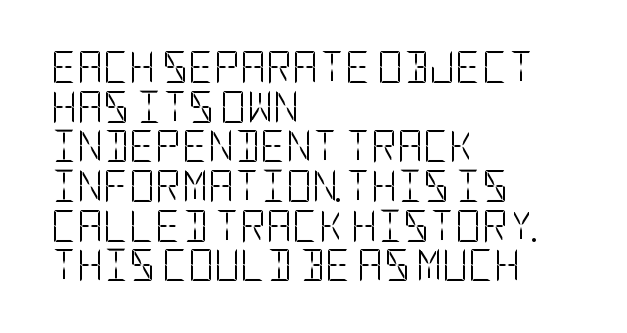
{"serif": "no", "italic": "no", "bold": "no", "weight": "light", "width": "condensed", "stroke_contrast": "low", "x_height": "large", "underline": "no", "align": "left", "line_spacing_ratio": 1.24, "letter_spacing": "normal", "letter_spacing_em": 0.0, "glyph_px": 32}
